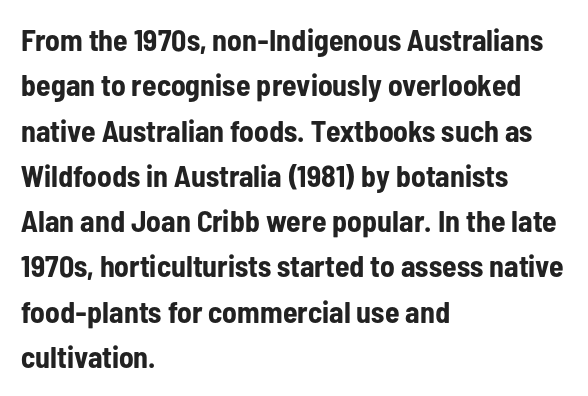
The image shows 30 px bold, condensed sans-serif type, upright; set left-aligned, normal line spacing (1.51x), normal letter spacing, not underlined; low stroke contrast and a medium x-height.
